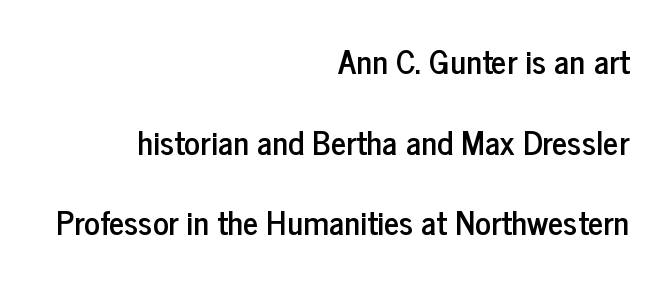
The image shows 33 px condensed sans-serif type, upright; set right-aligned, loose line spacing (2.44x), normal letter spacing, not underlined; low stroke contrast and a medium x-height.
